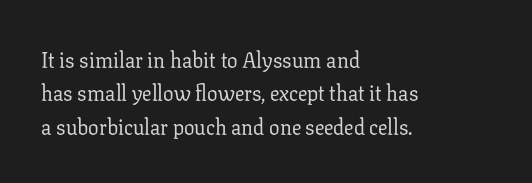
{"italic": "no", "bold": "no", "underline": "no", "align": "left", "line_spacing": "normal", "line_spacing_ratio": 1.59, "letter_spacing": "normal", "letter_spacing_em": 0.0, "glyph_px": 21}
